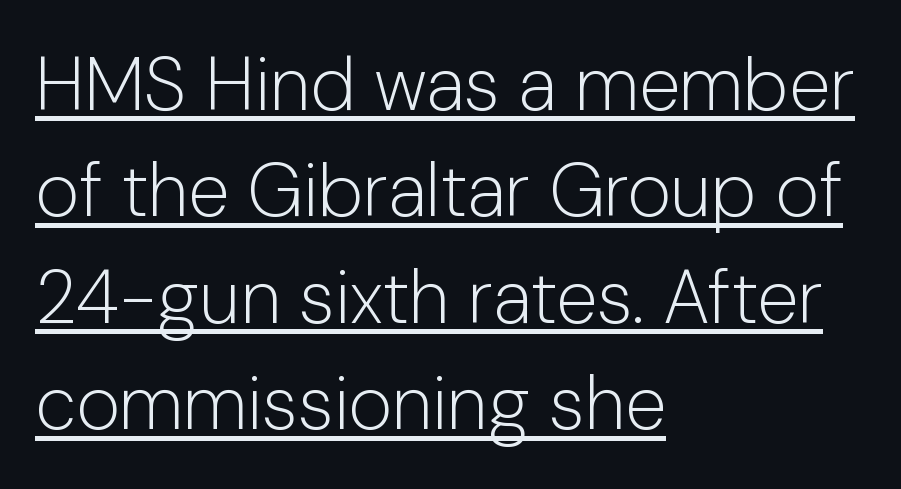
{"serif": "no", "italic": "no", "bold": "no", "weight": "light", "width": "normal", "stroke_contrast": "low", "x_height": "medium", "monospaced": "no", "underline": "yes", "align": "left", "line_spacing": "normal", "line_spacing_ratio": 1.42, "letter_spacing": "normal", "letter_spacing_em": 0.0, "glyph_px": 75}
